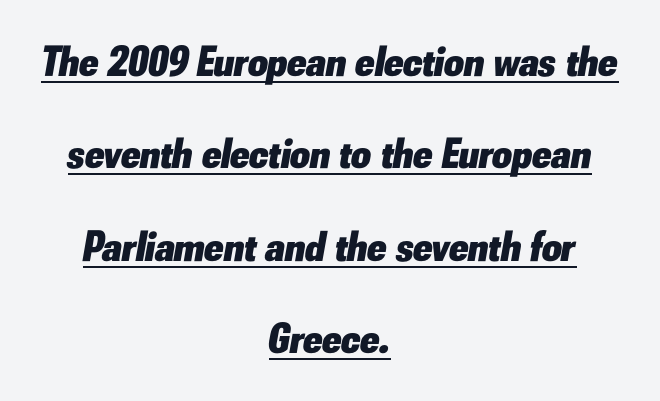
Q: Is the text bold? A: Yes.
Q: Is the text italic (slanted)? A: Yes, it leans right by about 10 degrees.
Q: Is the text underlined? A: Yes.
Q: How is the paragraph aligned? A: Centered.
Q: Is the spacing between letters normal or unusually wide? A: Normal.
Q: Is the spacing between lines tight, normal or loose? A: Loose.
Q: Width (condensed, normal, or wide)? A: Normal.
Q: Stroke contrast? A: Low.
Q: x-height? A: Small.
Q: Monospaced? A: No.
